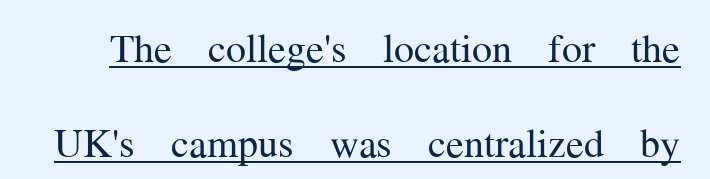
The image shows 40 px regular-weight serif type, upright; set loose line spacing (2.37x), normal letter spacing, underlined; medium stroke contrast and a medium x-height.
